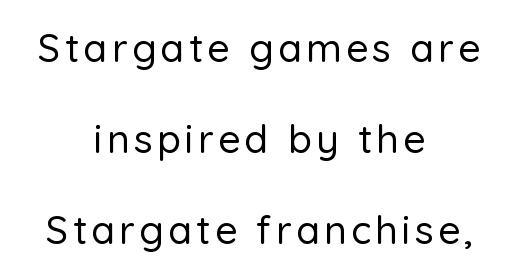
The specimen reads as upright at a glance. Whoever set this chose breathing room over compactness in the vertical rhythm. In CSS terms this would be text-align: center. The font family rendered here belongs to the sans-serif group.
